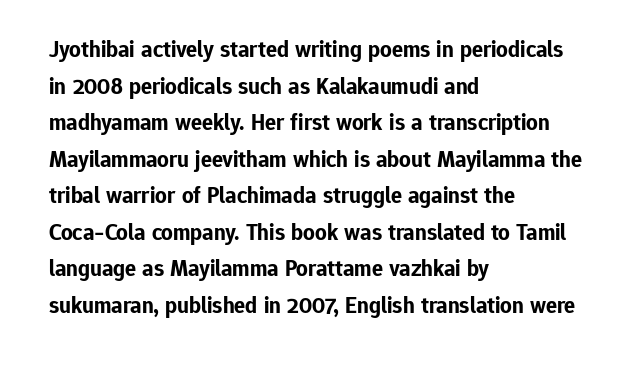
Visually the block forms a straight wall on the left and a jagged coastline on the right. The letters are bold, with thick, heavy strokes. The gap between lines stays unmarked. This sample keeps an unexceptional amount of space between lines. The horizontal fit of the characters is conventional and even. Vertical strokes here are truly vertical.
